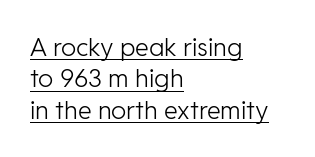
These lines keep a tight, regular rhythm from letter to letter. When letters stand straight like this, we call the style roman or upright. The block of text has a typical density, with ordinary space between rows. Each stroke keeps to a modest, everyday thickness or less. In CSS terms this would be text-align: left. Glance below the letters and you will spot a drawn line.
